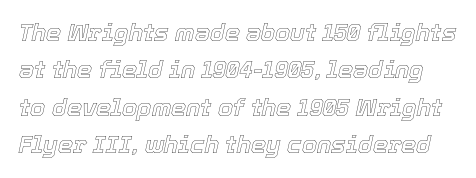
The image shows 24 px text type, italic (leaning right); set normal line spacing (1.56x), normal letter spacing, not underlined.
